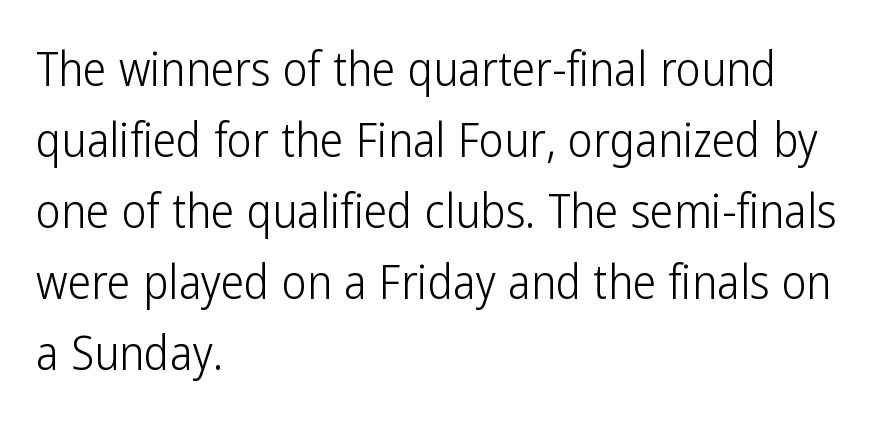
Honestly, the letter spacing is just normal — you wouldn't notice it. Does the lettering tilt? It doesn't — this is upright. Stems here are at most as thick as an everyday book face. Nope, no serifs anywhere on these letters. Normally led — the rows are evenly, conventionally spaced.
